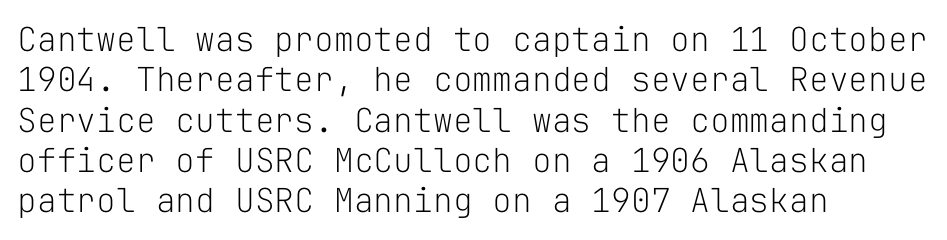
The image shows 33 px light sans-serif type, upright, monospaced; set left-aligned, line spacing 1.22x, normal letter spacing, not underlined; low stroke contrast and a medium x-height.
